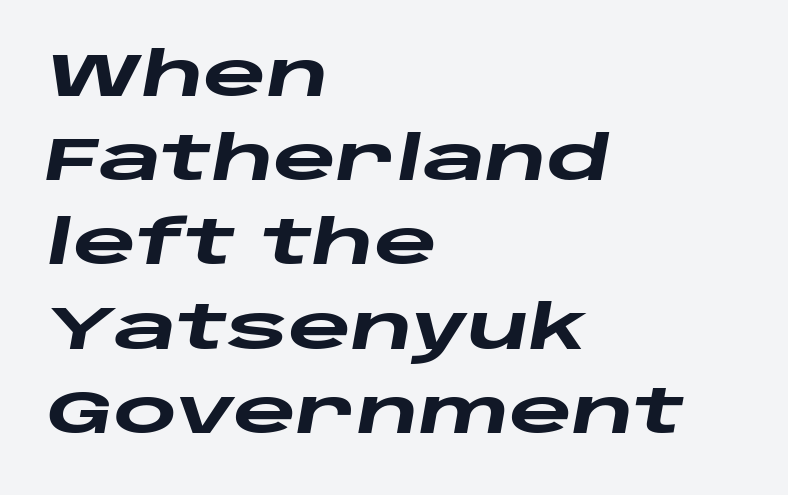
I'd describe the lettering as bold — thick and assertive. A clean baseline with only descenders dipping below it. Rows of type keep a routine distance in the vertical direction. This sample has the flowing, uneven cadence of proportional lettering. A classic flush-left, rag-right setting is used for this passage.
